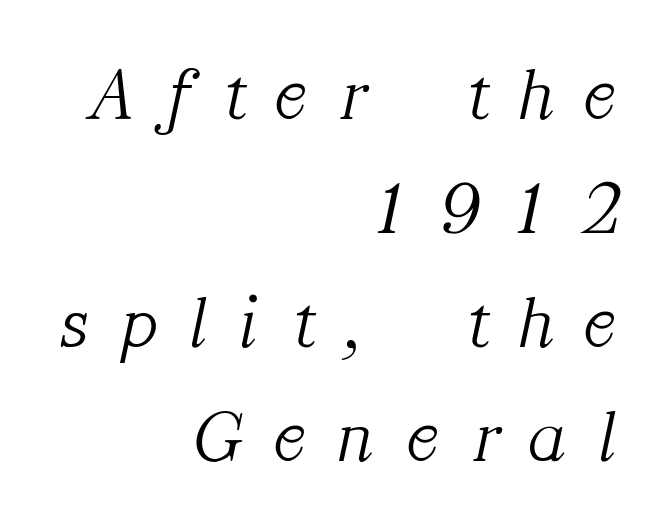
The image shows 75 px light serif type, italic (leaning right); set right-aligned, normal line spacing (1.52x), unusually wide letter spacing (+0.44 em), not underlined; medium stroke contrast and a medium x-height.
